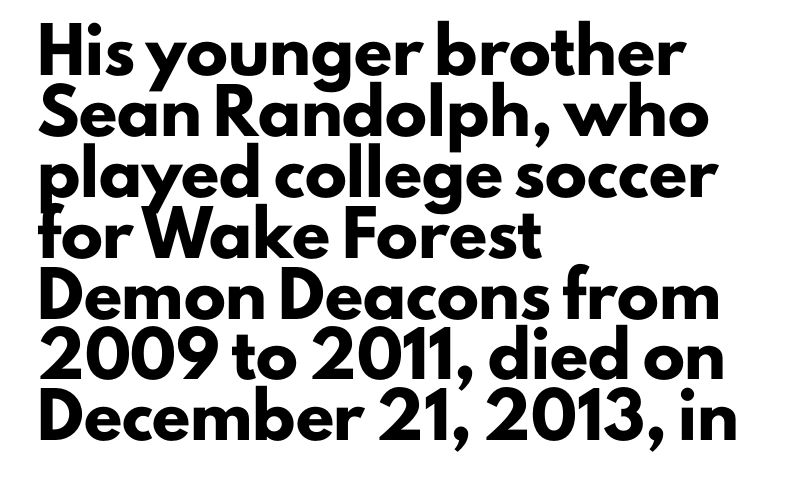
Type without underlining. These lines are rendered in a variable-pitch font. When letters stand straight like this, we call the style roman or upright. The passage shown has conventional tracking throughout. How heavy is the stroke? Heavy — this is a bold.
